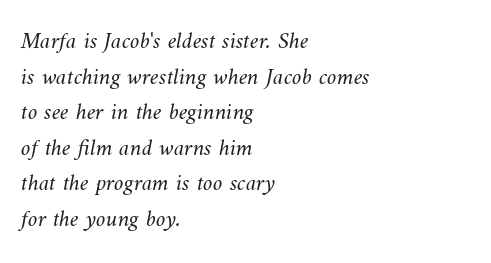
Q: Is the text bold? A: No.
Q: Is the text underlined? A: No.
Q: How is the paragraph aligned? A: Left-aligned.
Q: Is the spacing between letters normal or unusually wide? A: Normal.
Q: Is the spacing between lines tight, normal or loose? A: Normal.
